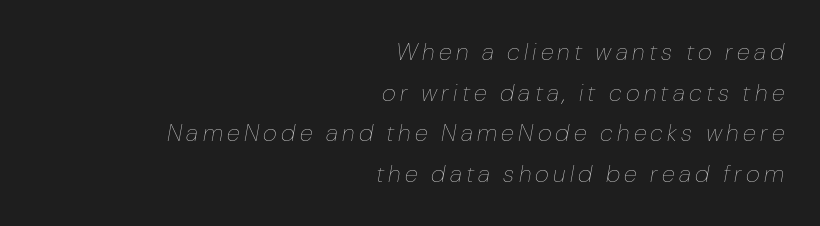
The image shows 24 px text type, italic (leaning right); set right-aligned, normal line spacing (1.69x), not underlined.
